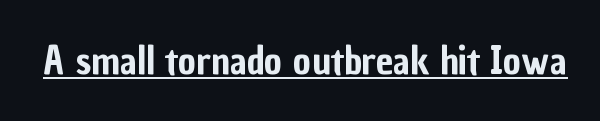
The image shows 39 px condensed sans-serif type, upright; set normal letter spacing, underlined; low stroke contrast and a medium x-height.
